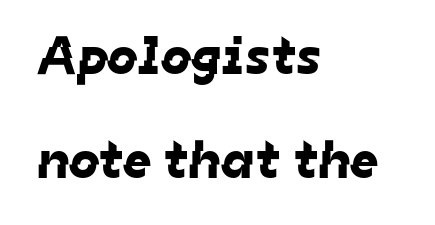
Q: Is the typeface a serif or a sans-serif typeface? A: Sans-serif.
Q: Is the text underlined? A: No.
Q: How is the paragraph aligned? A: Left-aligned.
Q: Is the spacing between letters normal or unusually wide? A: Normal.
Q: Is the spacing between lines tight, normal or loose? A: Loose.
Q: Width (condensed, normal, or wide)? A: Normal.
Q: Stroke contrast? A: Low.
Q: x-height? A: Medium.
Q: Monospaced? A: No.
